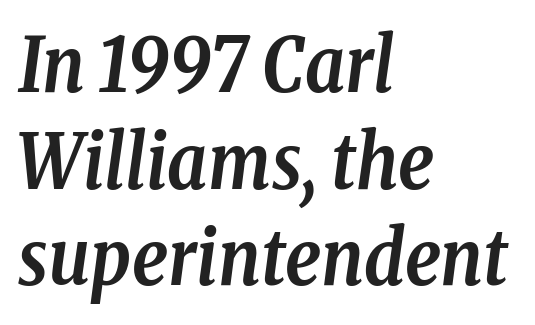
{"serif": "yes", "italic": "yes", "lean": "right", "slant_degrees": 8, "bold": "yes", "weight": "semibold", "width": "condensed", "stroke_contrast": "low", "x_height": "medium", "monospaced": "no", "underline": "no", "align": "left", "line_spacing": "normal", "line_spacing_ratio": 1.29, "letter_spacing": "normal", "letter_spacing_em": 0.0, "glyph_px": 75}
